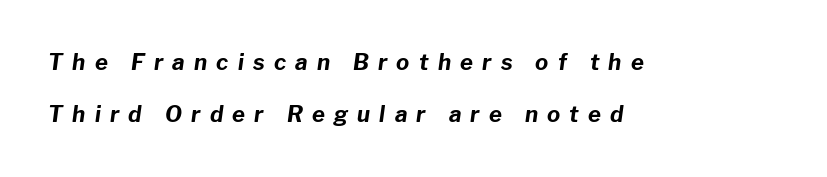
The image shows 22 px bold type, italic (leaning right); set left-aligned, loose line spacing (2.38x), unusually wide letter spacing (+0.42 em), not underlined.
